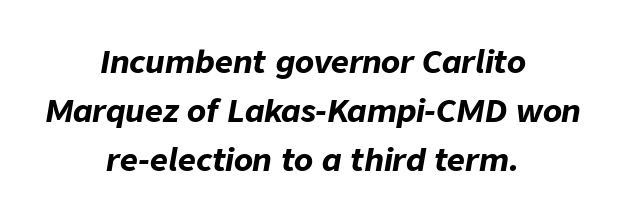
Q: Is the text bold? A: Yes.
Q: Is the text italic (slanted)? A: Yes, it leans right by about 9 degrees.
Q: Is the text underlined? A: No.
Q: How is the paragraph aligned? A: Centered.
Q: Is the spacing between letters normal or unusually wide? A: Normal.
Q: Is the spacing between lines tight, normal or loose? A: Normal.
Q: Width (condensed, normal, or wide)? A: Normal.
Q: Stroke contrast? A: Low.
Q: x-height? A: Medium.
Q: Monospaced? A: No.
